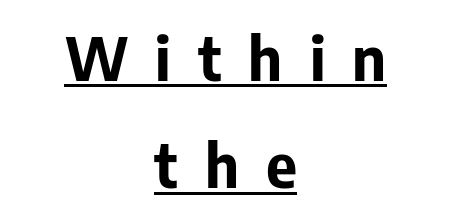
Layout note: lines centered. Heavy, bold letterforms. Note the varied advance widths — an 'i' is clearly narrower than an 'm'. Letter spacing: wide.
